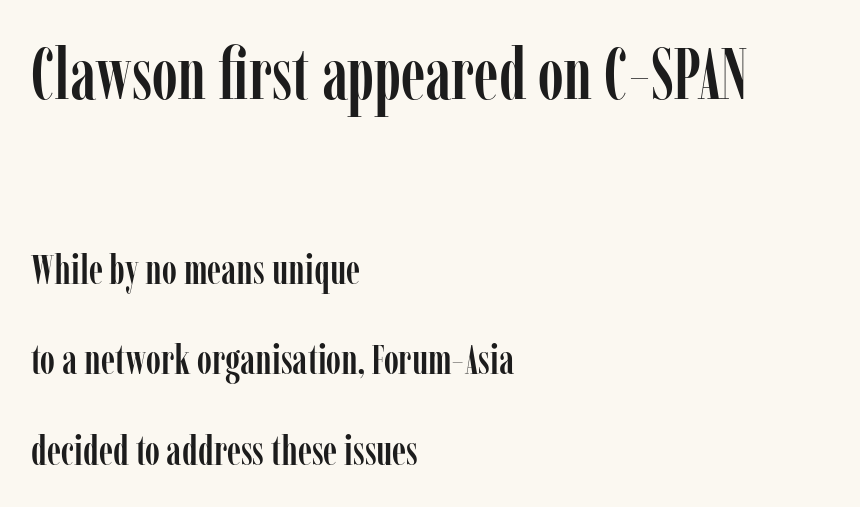
The image shows 71 px condensed serif type, upright; set left-aligned, loose line spacing (2.21x), normal letter spacing, not underlined; the first (top) block is 1.73x larger; low stroke contrast and a medium x-height.
